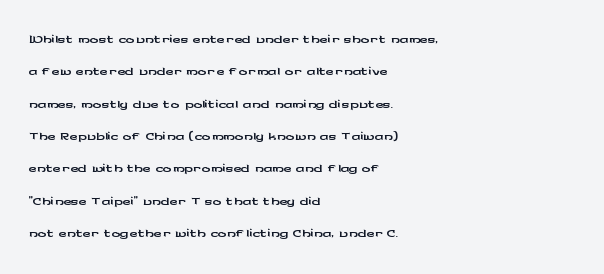
Q: Is the text italic (slanted)? A: No, it is upright.
Q: Is the text underlined? A: No.
Q: How is the paragraph aligned? A: Left-aligned.
Q: Is the spacing between letters normal or unusually wide? A: Normal.
Q: Is the spacing between lines tight, normal or loose? A: Normal.
